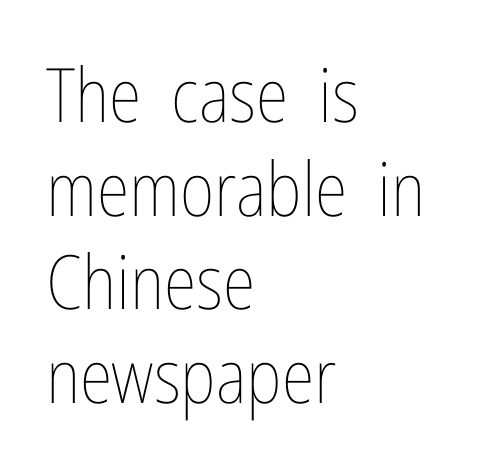
Q: Is the text bold? A: No.
Q: Is the text italic (slanted)? A: No, it is upright.
Q: Is the text underlined? A: No.
Q: How is the paragraph aligned? A: Left-aligned.
Q: Is the spacing between letters normal or unusually wide? A: Normal.
Q: Is the spacing between lines tight, normal or loose? A: Normal.
Q: Width (condensed, normal, or wide)? A: Condensed.
Q: Stroke contrast? A: Low.
Q: x-height? A: Medium.
Q: Monospaced? A: No.
